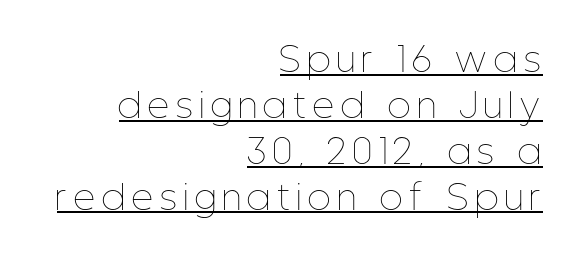
The image shows 34 px thin, condensed type, upright; set right-aligned, normal line spacing (1.35x), unusually wide letter spacing (+0.2 em), underlined; low stroke contrast and a medium x-height.
